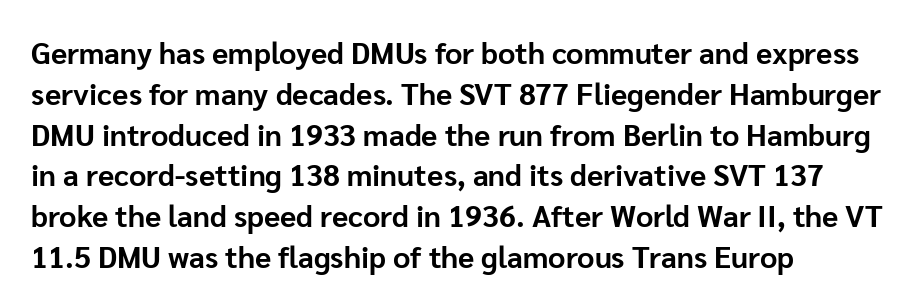
Q: Is the text bold? A: Yes.
Q: Is the text italic (slanted)? A: No, it is upright.
Q: Is the typeface a serif or a sans-serif typeface? A: Sans-serif.
Q: Is the text underlined? A: No.
Q: How is the paragraph aligned? A: Left-aligned.
Q: Is the spacing between letters normal or unusually wide? A: Normal.
Q: Is the spacing between lines tight, normal or loose? A: Normal.
Q: Width (condensed, normal, or wide)? A: Normal.
Q: Stroke contrast? A: Low.
Q: x-height? A: Medium.
Q: Monospaced? A: No.
